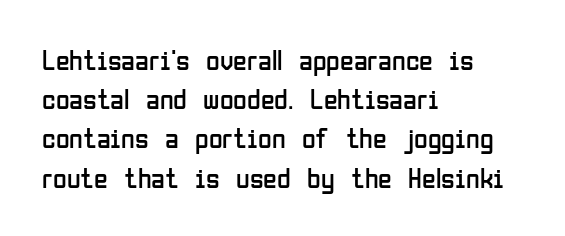
{"serif": "no", "italic": "no", "bold": "no", "weight": "regular", "width": "condensed", "stroke_contrast": "low", "x_height": "medium", "monospaced": "no", "underline": "no", "align": "left", "line_spacing": "normal", "line_spacing_ratio": 1.4, "letter_spacing": "normal", "letter_spacing_em": 0.0, "glyph_px": 28}
